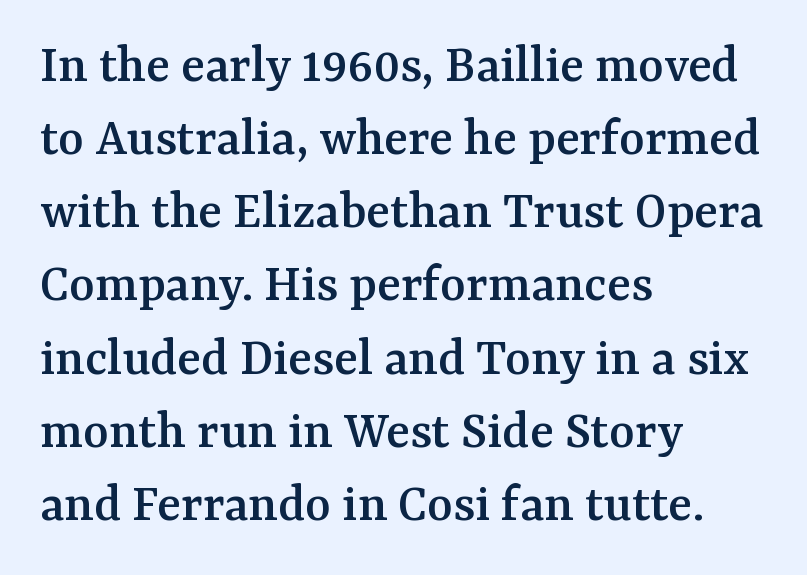
{"serif": "yes", "italic": "no", "width": "normal", "stroke_contrast": "medium", "x_height": "medium", "monospaced": "no", "underline": "no", "align": "left", "line_spacing": "normal", "line_spacing_ratio": 1.33, "letter_spacing": "normal", "letter_spacing_em": 0.0, "glyph_px": 55}
